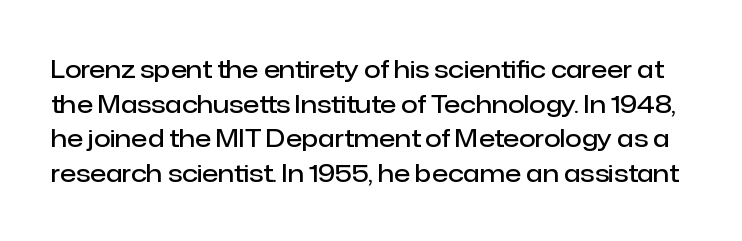
Q: Is the text bold? A: Semi-bold.
Q: Is the text italic (slanted)? A: No, it is upright.
Q: Is the text underlined? A: No.
Q: Is the spacing between letters normal or unusually wide? A: Normal.
Q: Is the spacing between lines tight, normal or loose? A: Normal.
